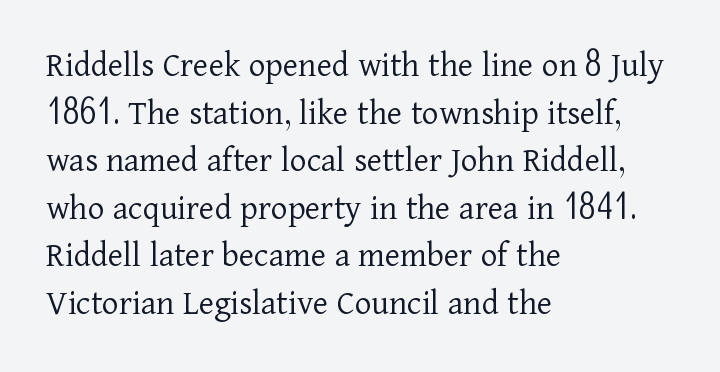
Does the lettering tilt? It doesn't — this is upright. A typesetter would call this proportional, since set widths differ per character. The ragged edge is on the right, which tells us the setting is flush left. Regarding serifs, this sample has them. Notice how descenders clear the ascenders below comfortably — that's standard leading. The line texture is even and compact thanks to regular tracking.
